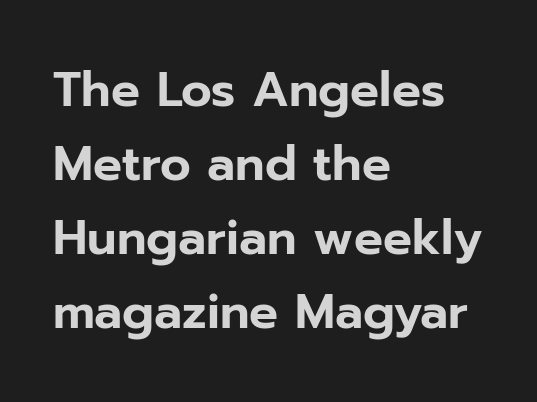
Q: Is the text italic (slanted)? A: No, it is upright.
Q: Is the typeface a serif or a sans-serif typeface? A: Sans-serif.
Q: Is the text underlined? A: No.
Q: How is the paragraph aligned? A: Left-aligned.
Q: Is the spacing between letters normal or unusually wide? A: Normal.
Q: Is the spacing between lines tight, normal or loose? A: Normal.
Q: Width (condensed, normal, or wide)? A: Normal.
Q: Stroke contrast? A: Low.
Q: x-height? A: Medium.
Q: Monospaced? A: No.
